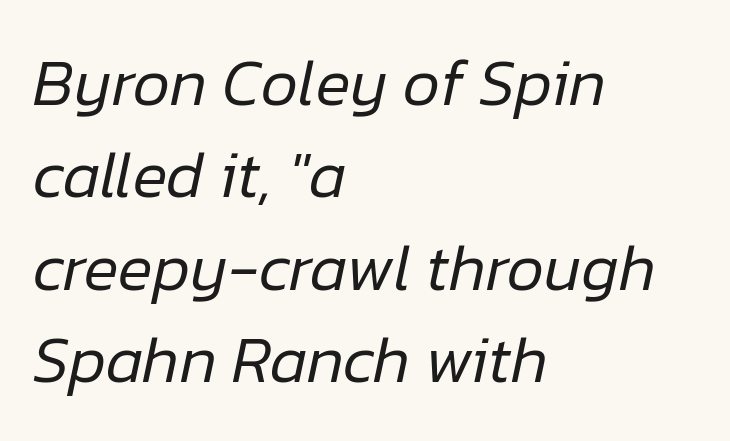
The image shows 65 px regular-weight type, italic (leaning right); set left-aligned, normal line spacing (1.42x), normal letter spacing, not underlined; low stroke contrast and a medium x-height.
